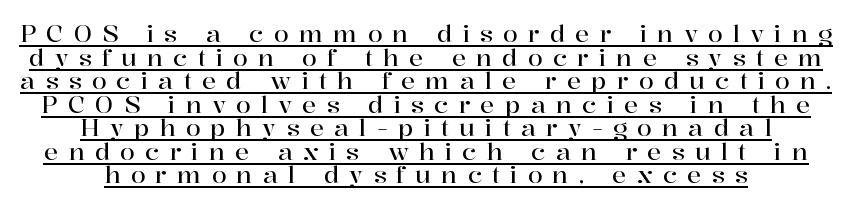
{"italic": "no", "underline": "yes", "align": "center", "line_spacing": "tight", "line_spacing_ratio": 0.98, "letter_spacing": "wide", "letter_spacing_em": 0.42, "glyph_px": 24}
